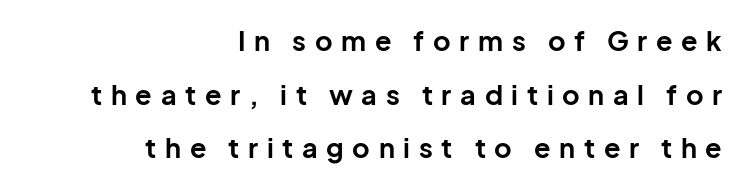
{"italic": "no", "bold": "yes", "underline": "no", "align": "right", "line_spacing": "loose", "line_spacing_ratio": 1.99, "letter_spacing": "wide", "letter_spacing_em": 0.32, "glyph_px": 27}
